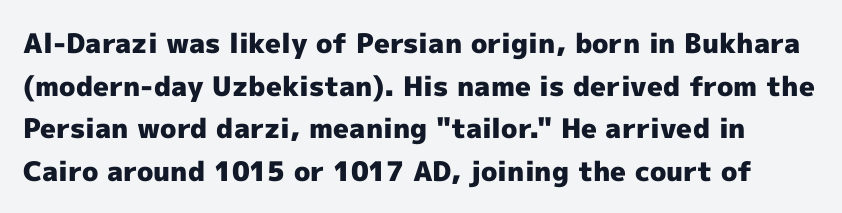
Weight: bold. The type sits square on the baseline with zero lean. A clean baseline with only descenders dipping below it. Regular leading. Tracking value appears to be zero — textbook default spacing.
